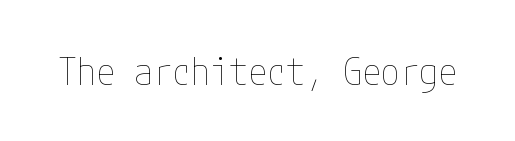
The face used here is rendered with its standard letterfit. A roman cut, with each character standing at attention. The strip under each line holds only bare page. Compared with a typical body face, this is equally light or lighter still.
